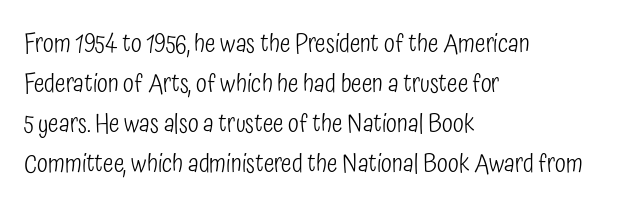
The image shows 25 px text type, upright; set left-aligned, normal line spacing (1.6x), normal letter spacing, not underlined.
